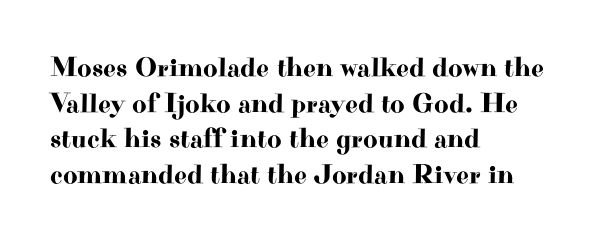
Q: Is the text italic (slanted)? A: No, it is upright.
Q: Is the typeface a serif or a sans-serif typeface? A: Serif.
Q: Is the text underlined? A: No.
Q: How is the paragraph aligned? A: Left-aligned.
Q: Is the spacing between letters normal or unusually wide? A: Normal.
Q: Is the spacing between lines tight, normal or loose? A: Normal.
Q: Width (condensed, normal, or wide)? A: Wide.
Q: Stroke contrast? A: High.
Q: x-height? A: Small.
Q: Monospaced? A: No.
